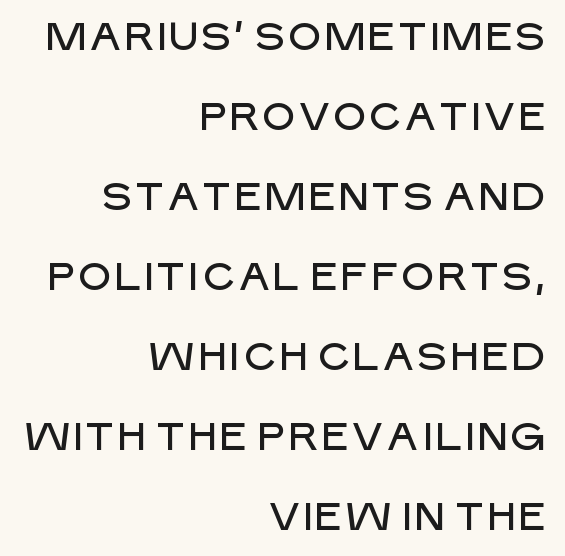
Underlining? Definitely not there. The letters stand straight up with perfectly vertical stems. The tracking reads as untouched default to a designer's eye. Spacing verdict: proportional, widths tailored to each character.
